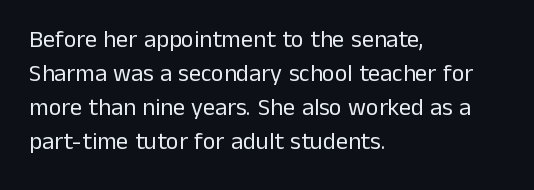
Q: Is the text bold? A: No.
Q: Is the text italic (slanted)? A: No, it is upright.
Q: Is the text underlined? A: No.
Q: How is the paragraph aligned? A: Left-aligned.
Q: Is the spacing between letters normal or unusually wide? A: Normal.
Q: Is the spacing between lines tight, normal or loose? A: Normal.
